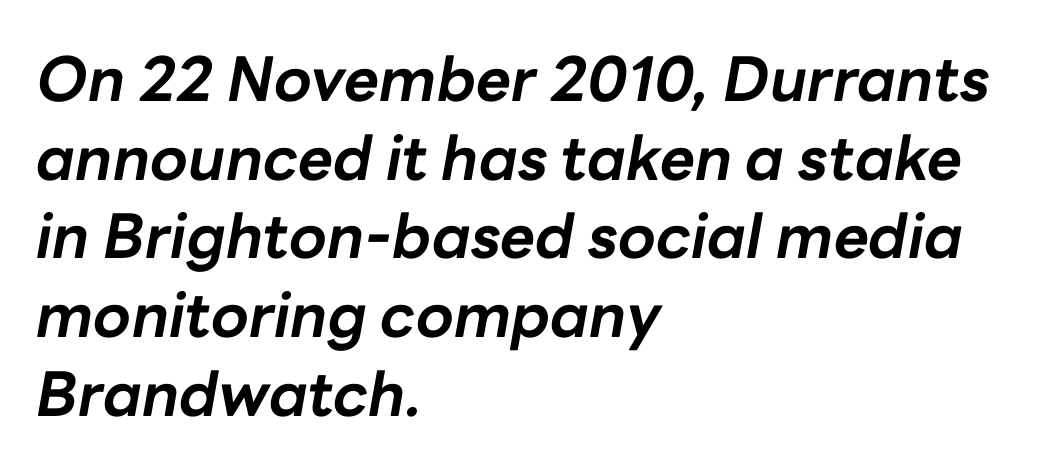
{"italic": "yes", "lean": "right", "slant_degrees": 10, "bold": "yes", "weight": "bold", "width": "normal", "stroke_contrast": "low", "x_height": "medium", "monospaced": "no", "underline": "no", "align": "left", "line_spacing": "normal", "line_spacing_ratio": 1.29, "letter_spacing": "normal", "letter_spacing_em": 0.0, "glyph_px": 61}
